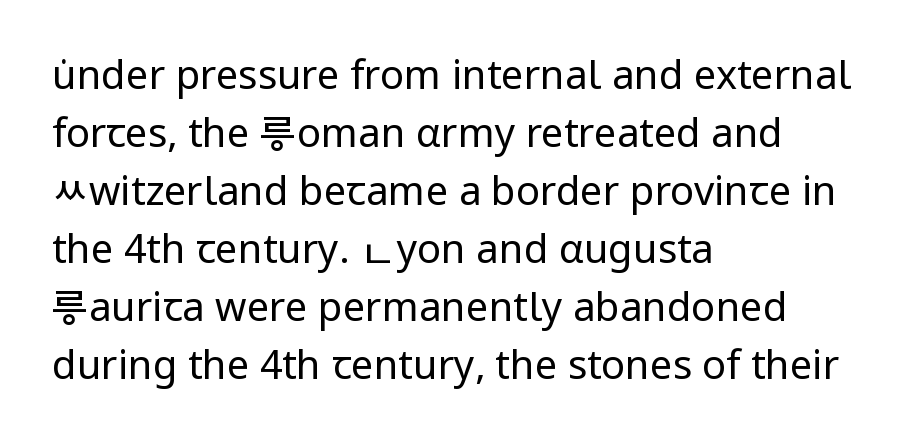
{"serif": "no", "italic": "no", "bold": "no", "weight": "regular", "width": "normal", "stroke_contrast": "low", "x_height": "medium", "monospaced": "no", "underline": "no", "align": "left", "line_spacing": "normal", "line_spacing_ratio": 1.45, "letter_spacing": "normal", "letter_spacing_em": 0.0, "glyph_px": 40}
